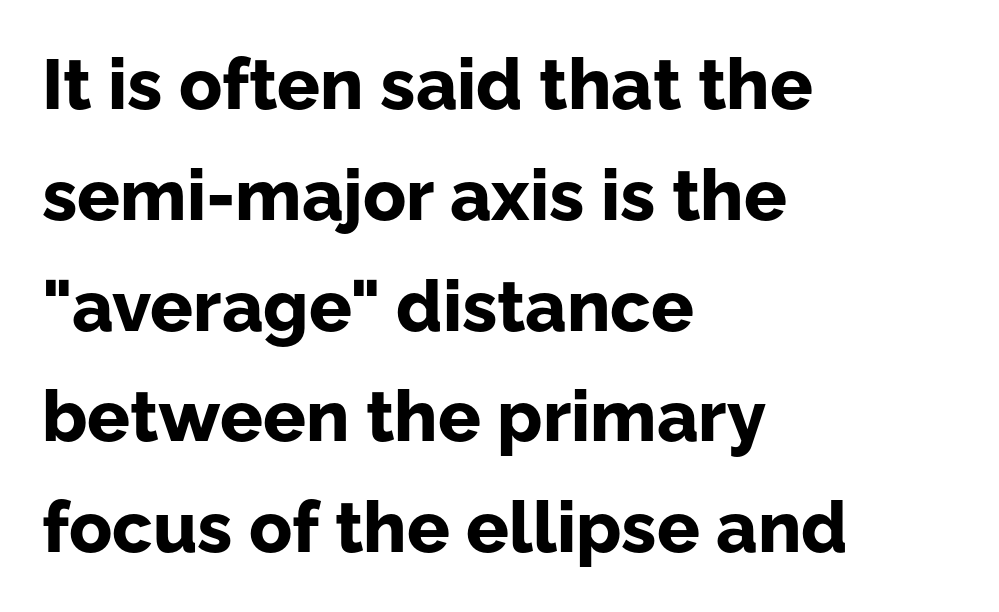
The baseline area is clear. The axis of the letterforms is exactly vertical. Regarding leading, the lines here are spaced in the standard way. The strokes are fattened all the way to bold. This rendering leaves character spacing at its baseline value.
